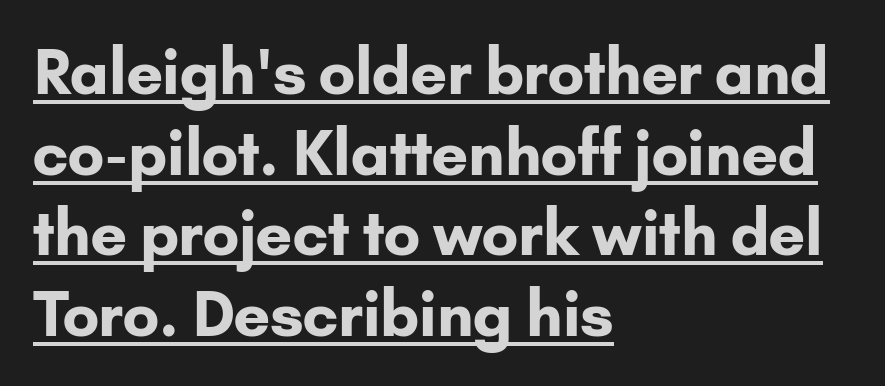
Each line of the rendering has a horizontal stroke beneath the glyphs. This is roman type, the default non-slanted kind. Glyph-to-glyph distance matches everyday printed text. The characters look thick and weighty, a clear bold.
